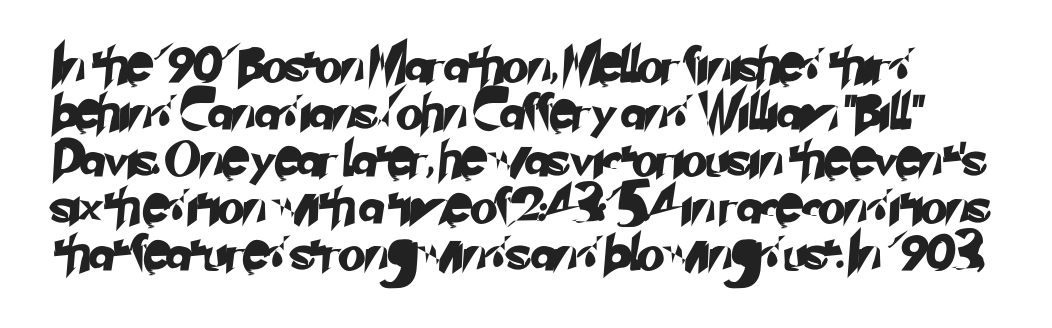
Q: Is the typeface a serif or a sans-serif typeface? A: Sans-serif.
Q: Is the text underlined? A: No.
Q: Is the spacing between letters normal or unusually wide? A: Normal.
Q: Is the spacing between lines tight, normal or loose? A: Normal.
Q: Width (condensed, normal, or wide)? A: Normal.
Q: Stroke contrast? A: Low.
Q: x-height? A: Small.
Q: Monospaced? A: No.
